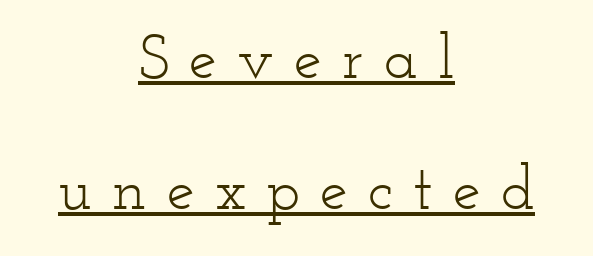
Counters stay open thanks to moderate or lighter strokes. You can see a thin bar hugging the bottom of the glyphs. You could not count columns in this text — the font is proportionally spaced. The passage shown has open, widely tracked lettering throughout. Horizontal alignment here is central, giving a formal, balanced look.
